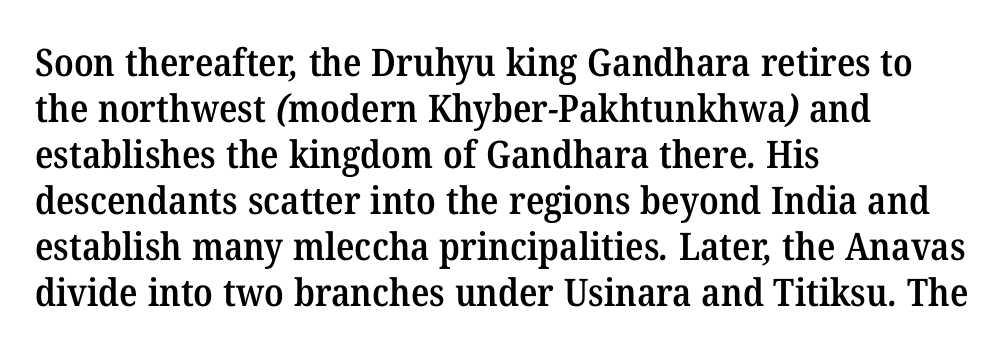
The image shows 38 px semibold serif type; set left-aligned, line spacing 1.21x, normal letter spacing, not underlined; medium stroke contrast and a medium x-height.
